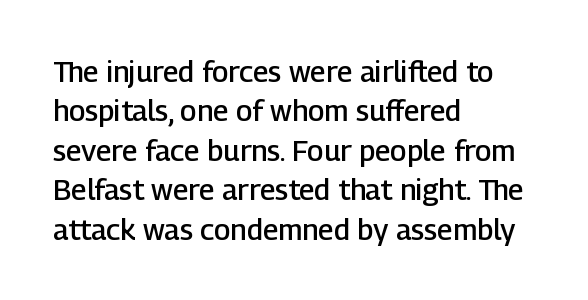
Q: Is the text bold? A: Semi-bold.
Q: Is the text italic (slanted)? A: No, it is upright.
Q: Is the typeface a serif or a sans-serif typeface? A: Sans-serif.
Q: Is the text underlined? A: No.
Q: How is the paragraph aligned? A: Left-aligned.
Q: Is the spacing between letters normal or unusually wide? A: Normal.
Q: Is the spacing between lines tight, normal or loose? A: Normal.
Q: Width (condensed, normal, or wide)? A: Normal.
Q: Stroke contrast? A: Low.
Q: x-height? A: Medium.
Q: Monospaced? A: No.
